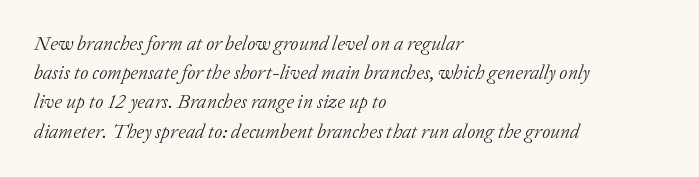
Q: Is the text bold? A: No.
Q: Is the text italic (slanted)? A: Yes, it leans right by about 20 degrees.
Q: Is the text underlined? A: No.
Q: How is the paragraph aligned? A: Left-aligned.
Q: Is the spacing between letters normal or unusually wide? A: Normal.
Q: Is the spacing between lines tight, normal or loose? A: Normal.
